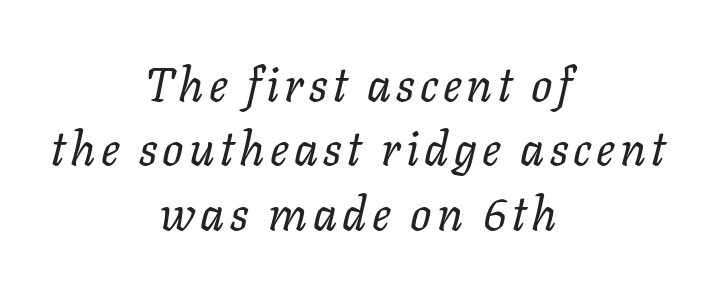
{"italic": "yes", "lean": "right", "slant_degrees": 11, "bold": "no", "weight": "regular", "width": "normal", "stroke_contrast": "low", "x_height": "medium", "monospaced": "no", "underline": "no", "align": "center", "line_spacing": "normal", "line_spacing_ratio": 1.37, "glyph_px": 47}
